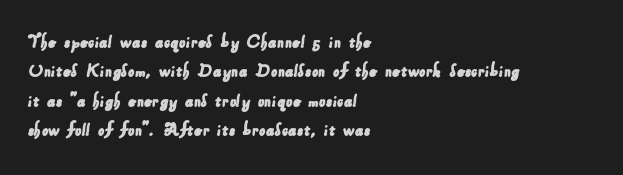
Q: Is the text underlined? A: No.
Q: How is the paragraph aligned? A: Left-aligned.
Q: Is the spacing between letters normal or unusually wide? A: Normal.
Q: Is the spacing between lines tight, normal or loose? A: Normal.
